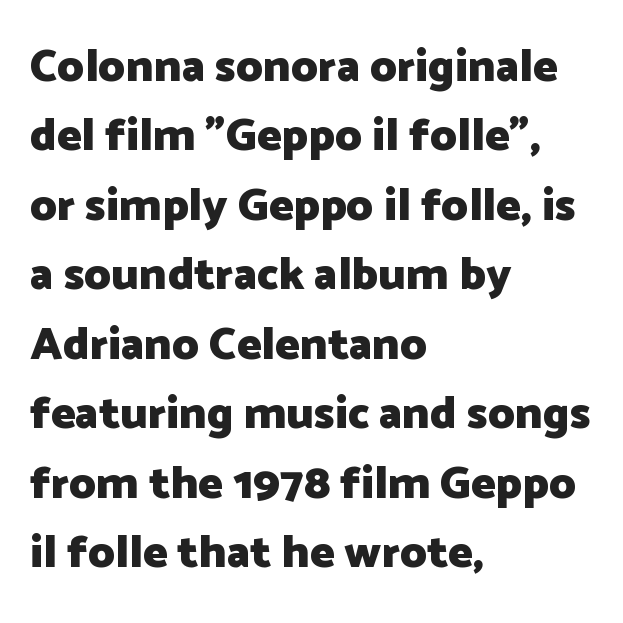
The image shows 46 px heavy sans-serif type, upright; set left-aligned, normal line spacing (1.51x), normal letter spacing, not underlined; low stroke contrast and a medium x-height.
